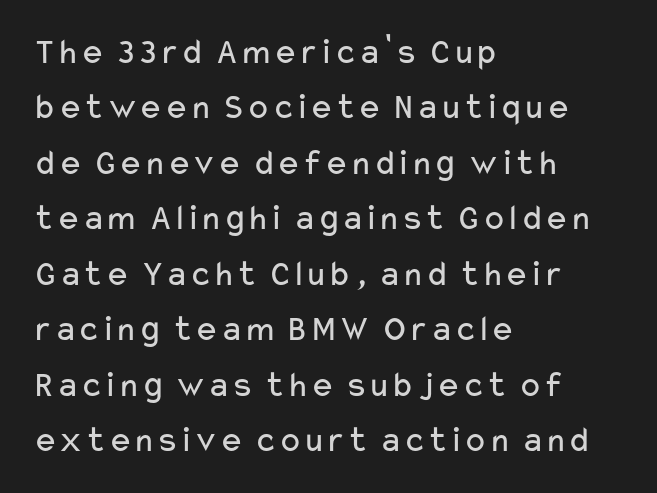
{"serif": "no", "italic": "no", "bold": "no", "weight": "regular", "width": "wide", "stroke_contrast": "low", "x_height": "medium", "monospaced": "no", "underline": "no", "align": "left", "line_spacing": "normal", "line_spacing_ratio": 1.5, "letter_spacing": "normal", "letter_spacing_em": 0.0, "glyph_px": 37}
